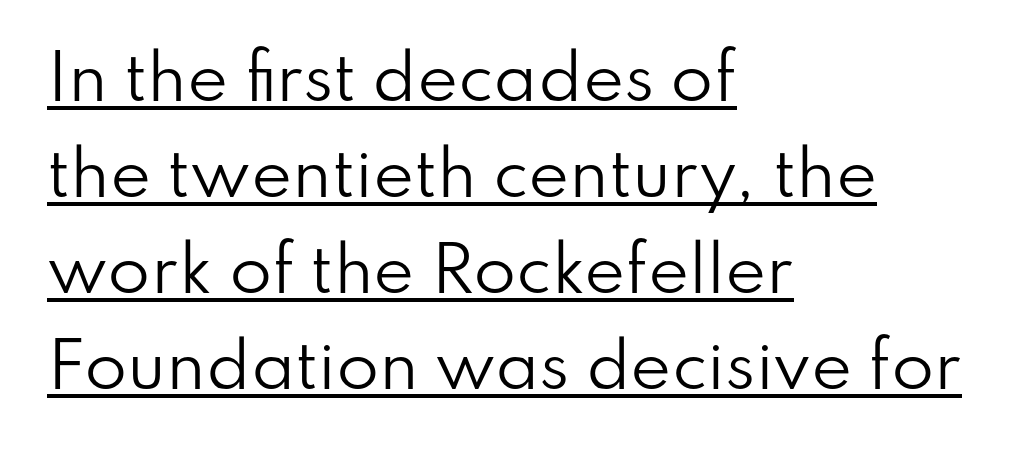
The image shows 62 px regular-weight sans-serif type, upright; set left-aligned, normal line spacing (1.55x), normal letter spacing, underlined; low stroke contrast and a small x-height.
